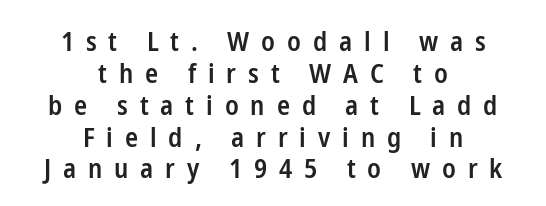
{"italic": "no", "bold": "semi", "underline": "no", "align": "center", "line_spacing_ratio": 1.18, "letter_spacing": "wide", "letter_spacing_em": 0.44, "glyph_px": 27}
